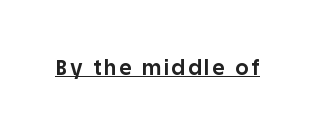
Do the letters lean? They stand straight. Compared with an ordinary text face, these strokes are far heavier — a full bold. Emphasis is given by a line drawn under the lettering.
